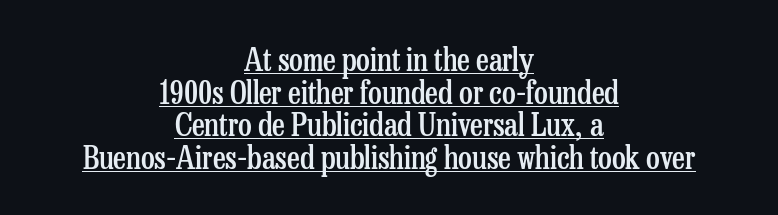
Q: Is the text bold? A: Semi-bold.
Q: Is the text italic (slanted)? A: No, it is upright.
Q: Is the typeface a serif or a sans-serif typeface? A: Serif.
Q: Is the text underlined? A: Yes.
Q: How is the paragraph aligned? A: Centered.
Q: Is the spacing between letters normal or unusually wide? A: Normal.
Q: Is the spacing between lines tight, normal or loose? A: Tight.
Q: Width (condensed, normal, or wide)? A: Condensed.
Q: Stroke contrast? A: Low.
Q: x-height? A: Medium.
Q: Monospaced? A: No.
